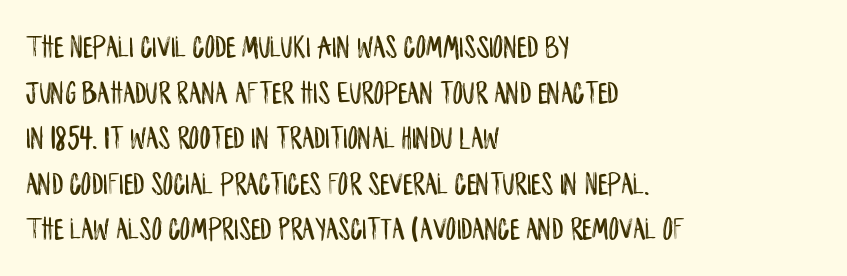
{"serif": "no", "italic": "no", "width": "condensed", "stroke_contrast": "low", "x_height": "large", "monospaced": "no", "underline": "no", "align": "left", "line_spacing": "normal", "line_spacing_ratio": 1.38, "letter_spacing": "normal", "letter_spacing_em": 0.0, "glyph_px": 33}
